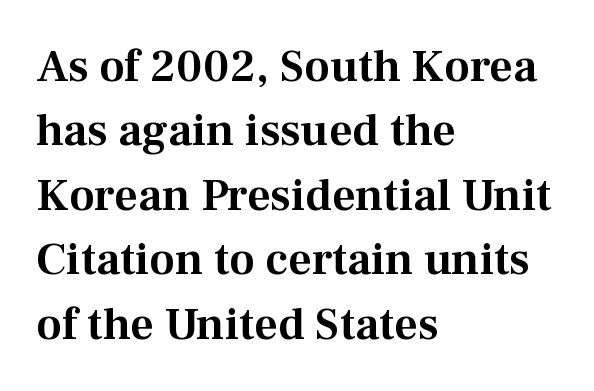
Q: Is the text italic (slanted)? A: No, it is upright.
Q: Is the typeface a serif or a sans-serif typeface? A: Serif.
Q: Is the text underlined? A: No.
Q: How is the paragraph aligned? A: Left-aligned.
Q: Is the spacing between letters normal or unusually wide? A: Normal.
Q: Is the spacing between lines tight, normal or loose? A: Normal.
Q: Width (condensed, normal, or wide)? A: Normal.
Q: Stroke contrast? A: Medium.
Q: x-height? A: Medium.
Q: Monospaced? A: No.
